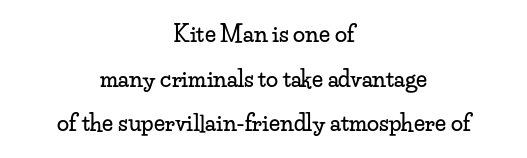
Letters rest on an invisible, unmarked baseline. Look at the tracking — it's just the regular setting, nothing added. Teacher's note: observe the equal gaps on both sides — that is centered alignment. Reading down the column, the eye jumps a long way to each next line. Ordinary non-slanted type is in use.
